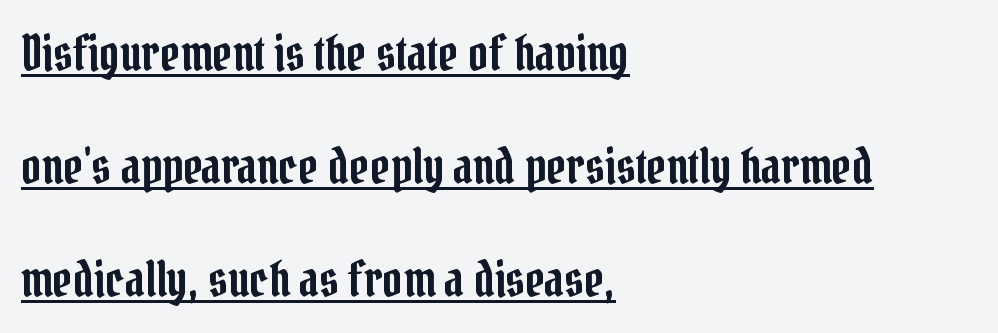
Is this a fixed-width face? No — the glyphs have proportional, varying widths. Unlike a clean sans, this face finishes its strokes with serifs. Underlining? Definitely there. These lines stand farther apart than default settings would place them. The horizontal fit of the characters is conventional and even.
